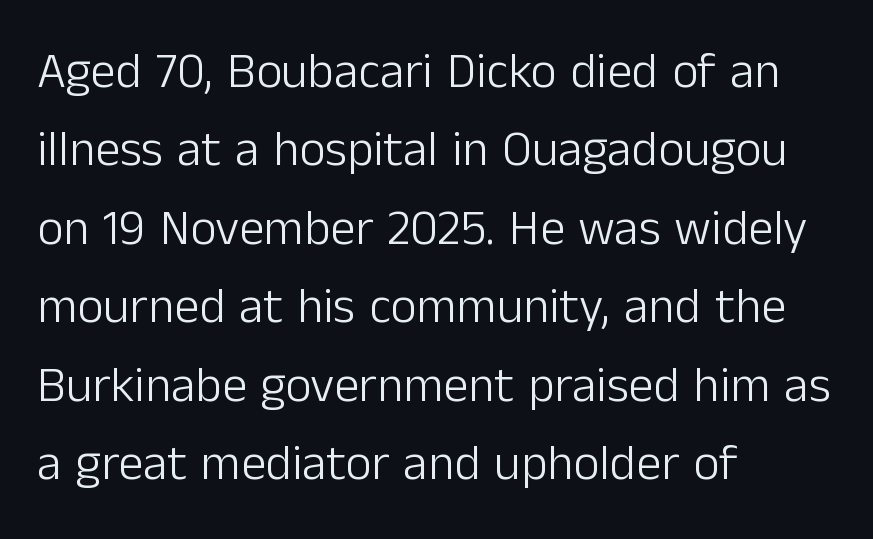
The image shows 50 px light sans-serif type, upright; set left-aligned, normal line spacing (1.57x), normal letter spacing, not underlined; low stroke contrast and a medium x-height.
